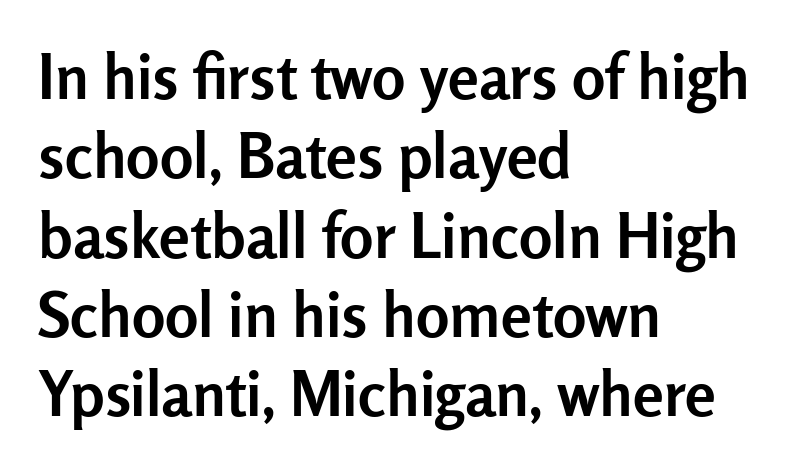
{"serif": "no", "italic": "no", "bold": "yes", "weight": "semibold", "width": "normal", "stroke_contrast": "low", "x_height": "medium", "monospaced": "no", "underline": "no", "align": "left", "line_spacing": "normal", "line_spacing_ratio": 1.28, "letter_spacing": "normal", "letter_spacing_em": 0.0, "glyph_px": 62}
